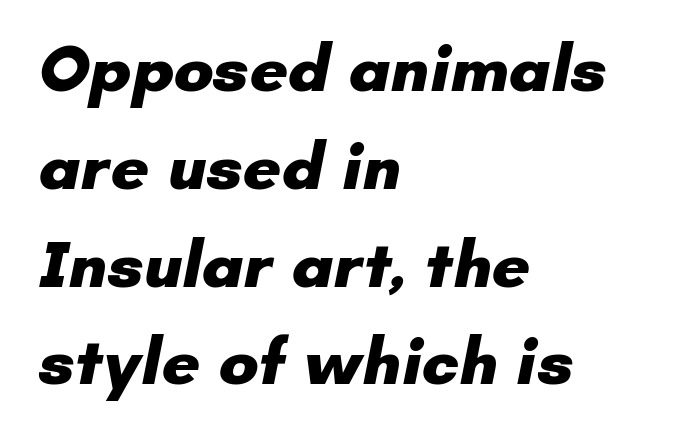
{"serif": "no", "bold": "yes", "weight": "heavy", "width": "normal", "stroke_contrast": "low", "x_height": "small", "monospaced": "no", "underline": "no", "align": "left", "line_spacing": "normal", "line_spacing_ratio": 1.46, "letter_spacing": "normal", "letter_spacing_em": 0.0, "glyph_px": 67}
